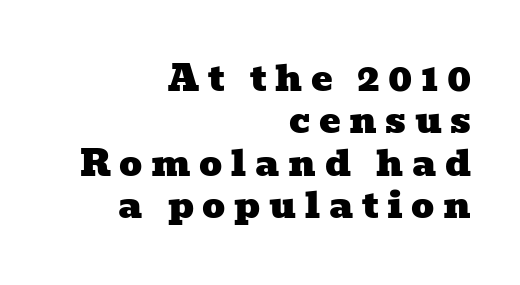
The image shows 36 px wide serif type; set right-aligned, line spacing 1.18x, unusually wide letter spacing (+0.24 em), not underlined; low stroke contrast and a medium x-height.
